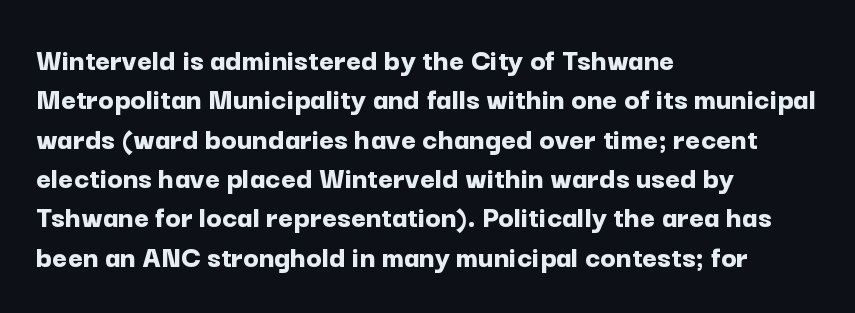
Quick note: underline off. Line starts are locked; line ends wander. Each letter keeps its own natural width here, so spacing adapts to shape. Its strokes are broad and dark, the hallmark of bold type.
